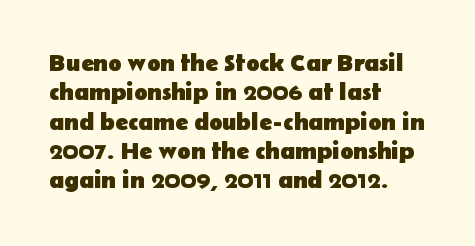
Check the space under the baseline: it is left empty. Words appear dense and cohesive because spacing is normal. Summary of weight: heavy, a full bold. Caption: multi-line text, flush left, ragged right.
